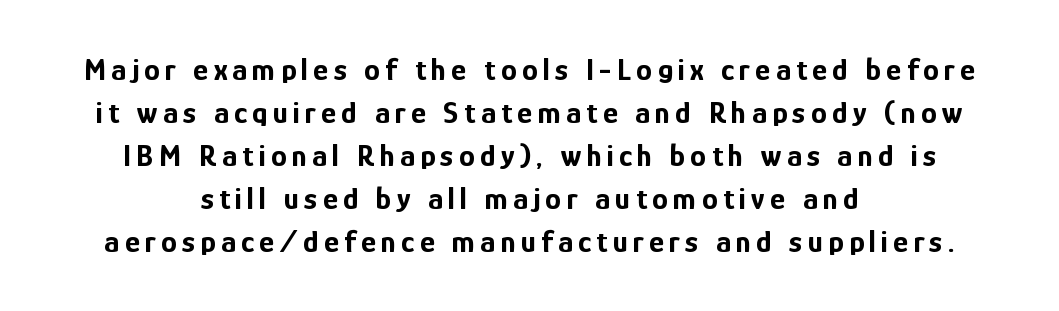
{"serif": "no", "italic": "no", "bold": "yes", "weight": "bold", "width": "condensed", "stroke_contrast": "low", "x_height": "medium", "monospaced": "no", "underline": "no", "align": "center", "line_spacing": "normal", "line_spacing_ratio": 1.34, "glyph_px": 32}
